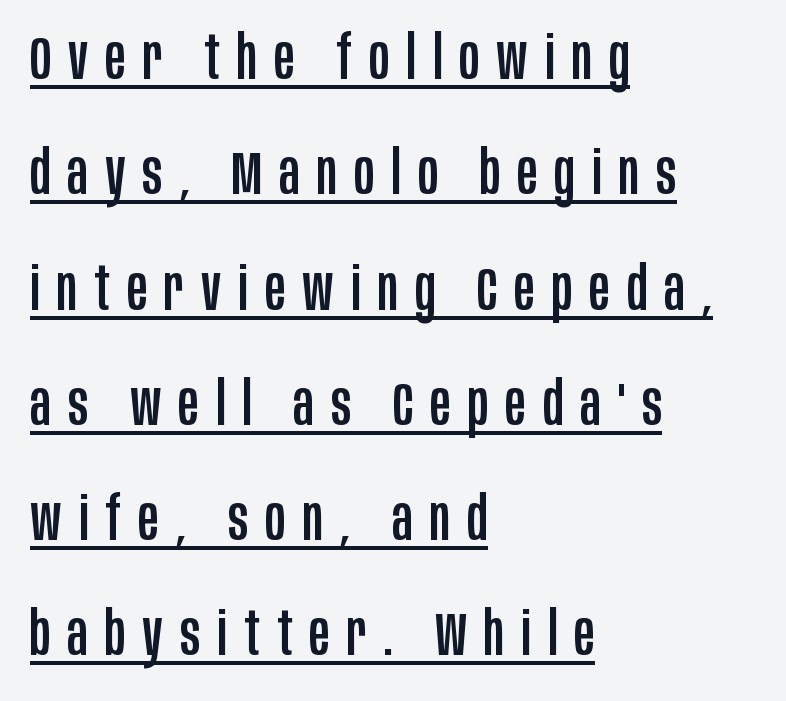
{"serif": "no", "italic": "no", "width": "condensed", "stroke_contrast": "low", "x_height": "large", "monospaced": "no", "underline": "yes", "align": "left", "line_spacing_ratio": 1.89, "letter_spacing": "wide", "letter_spacing_em": 0.28, "glyph_px": 61}
